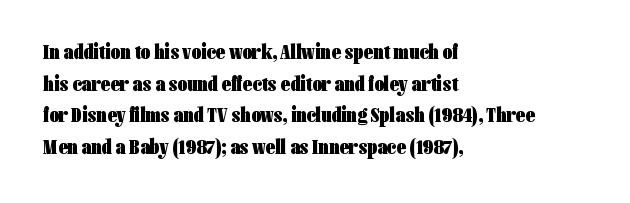
The image shows 21 px bold type, upright; set left-aligned, normal line spacing (1.51x), normal letter spacing, not underlined.
